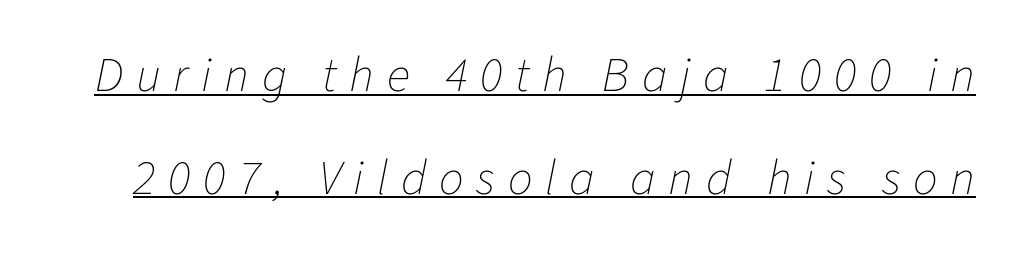
Decoration check: the copy is underlined. Stems here are at most as thick as an everyday book face. The whole block is typeset with a tilt. Varying glyph widths throughout — classic text-font behaviour. The tracking reads as deliberately expanded to a designer's eye.
